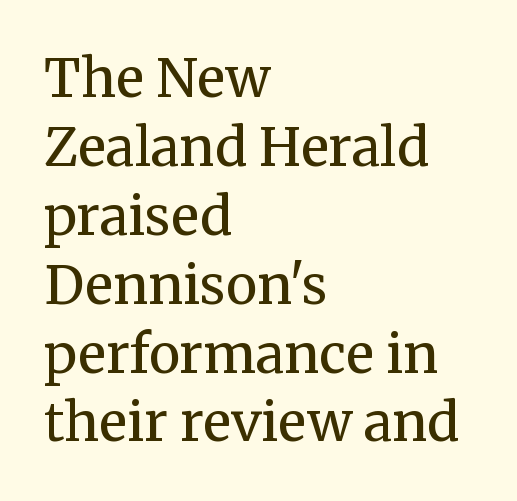
{"serif": "yes", "italic": "no", "bold": "no", "weight": "regular", "width": "normal", "stroke_contrast": "medium", "x_height": "medium", "monospaced": "no", "underline": "no", "align": "left", "line_spacing": "normal", "line_spacing_ratio": 1.3, "letter_spacing": "normal", "letter_spacing_em": 0.0, "glyph_px": 53}
